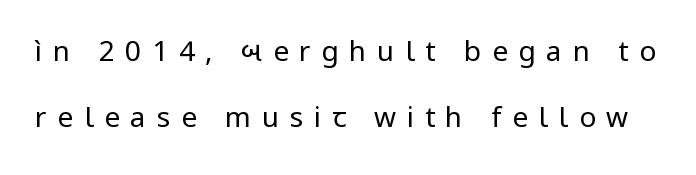
{"serif": "no", "italic": "no", "bold": "no", "weight": "regular", "width": "normal", "stroke_contrast": "low", "x_height": "medium", "monospaced": "no", "underline": "no", "line_spacing": "loose", "line_spacing_ratio": 2.37, "letter_spacing": "wide", "letter_spacing_em": 0.38, "glyph_px": 28}
